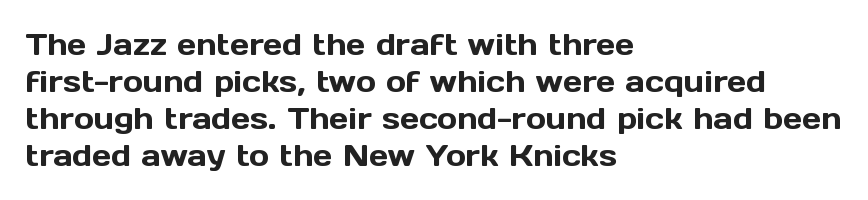
The image shows 30 px sans-serif type, upright; set left-aligned, line spacing 1.23x, normal letter spacing, not underlined; a medium x-height.
